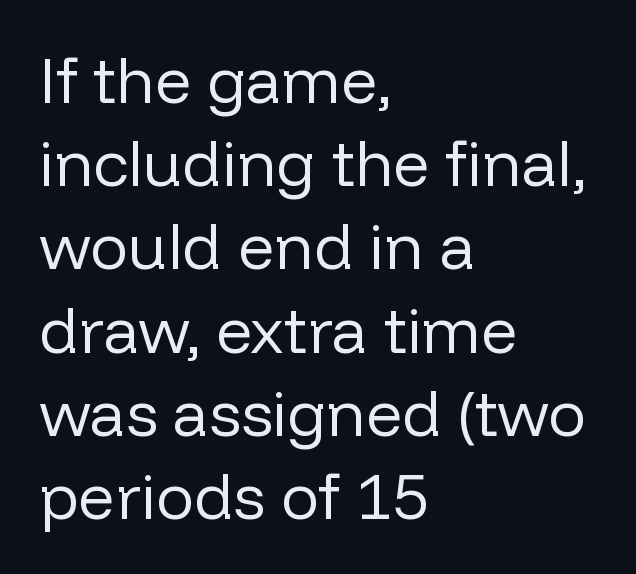
The image shows 64 px regular-weight sans-serif type, upright; set left-aligned, normal line spacing (1.3x), normal letter spacing, not underlined; low stroke contrast and a medium x-height.
